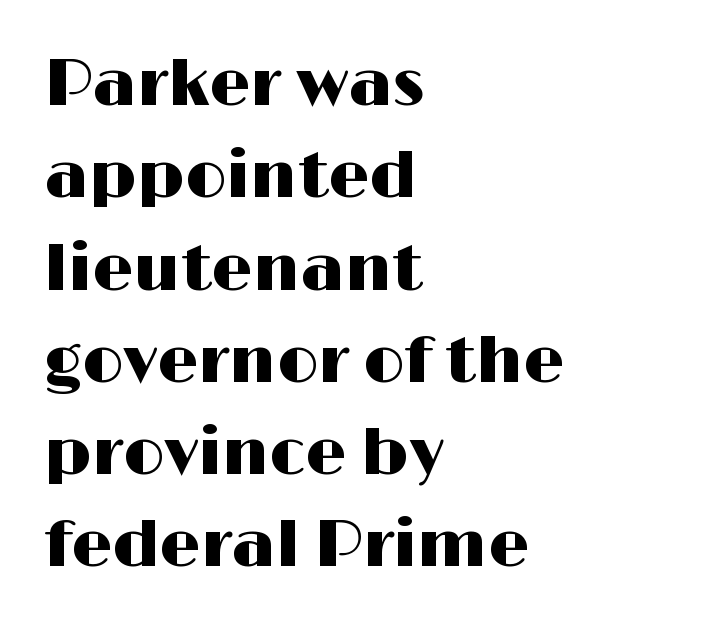
Q: Is the text italic (slanted)? A: No, it is upright.
Q: Is the typeface a serif or a sans-serif typeface? A: Sans-serif.
Q: Is the text underlined? A: No.
Q: How is the paragraph aligned? A: Left-aligned.
Q: Is the spacing between letters normal or unusually wide? A: Normal.
Q: Is the spacing between lines tight, normal or loose? A: Normal.
Q: Width (condensed, normal, or wide)? A: Wide.
Q: Stroke contrast? A: High.
Q: x-height? A: Medium.
Q: Monospaced? A: No.
